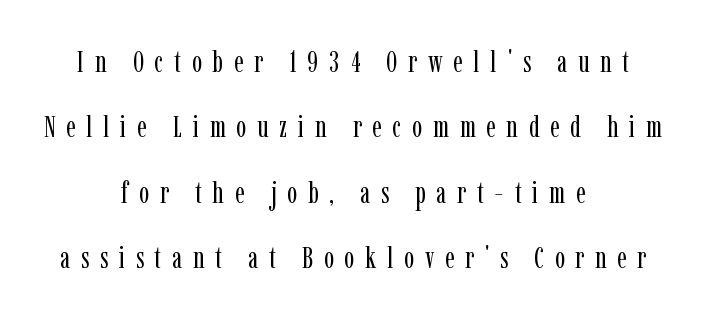
Q: Is the text bold? A: No.
Q: Is the text italic (slanted)? A: No, it is upright.
Q: Is the typeface a serif or a sans-serif typeface? A: Serif.
Q: Is the text underlined? A: No.
Q: How is the paragraph aligned? A: Centered.
Q: Is the spacing between letters normal or unusually wide? A: Unusually wide.
Q: Is the spacing between lines tight, normal or loose? A: Loose.
Q: Width (condensed, normal, or wide)? A: Condensed.
Q: Stroke contrast? A: Low.
Q: x-height? A: Medium.
Q: Monospaced? A: No.
